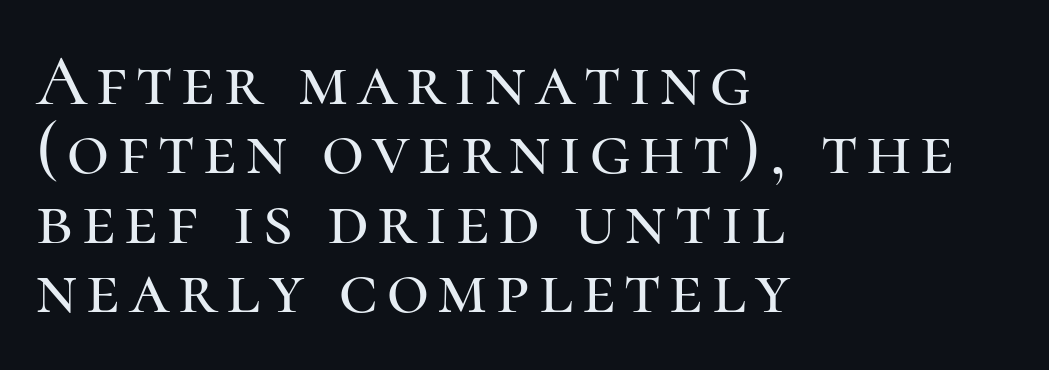
{"serif": "yes", "italic": "no", "width": "normal", "stroke_contrast": "high", "x_height": "medium", "monospaced": "no", "underline": "no", "align": "left", "line_spacing": "tight", "line_spacing_ratio": 0.95, "glyph_px": 73}
